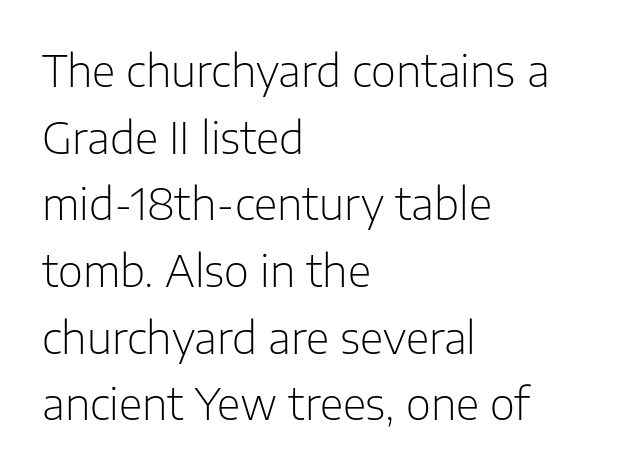
Q: Is the text bold? A: No.
Q: Is the text italic (slanted)? A: No, it is upright.
Q: Is the typeface a serif or a sans-serif typeface? A: Sans-serif.
Q: Is the text underlined? A: No.
Q: How is the paragraph aligned? A: Left-aligned.
Q: Is the spacing between letters normal or unusually wide? A: Normal.
Q: Is the spacing between lines tight, normal or loose? A: Normal.
Q: Width (condensed, normal, or wide)? A: Normal.
Q: Stroke contrast? A: Low.
Q: x-height? A: Medium.
Q: Monospaced? A: No.
